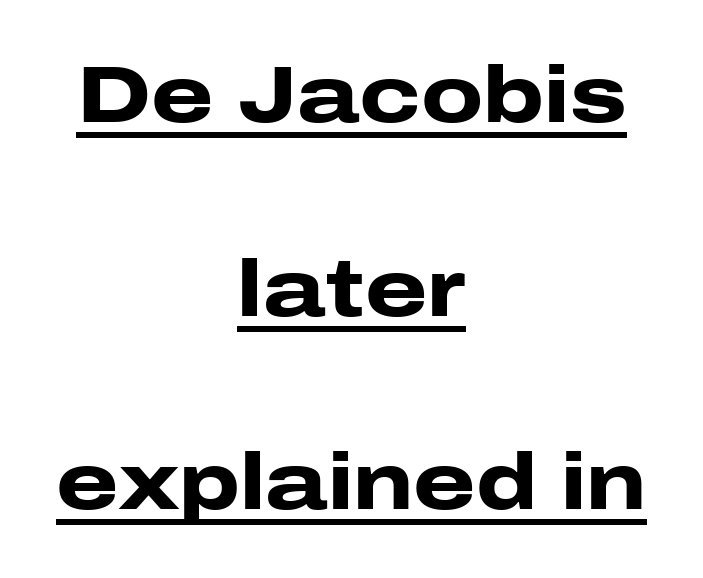
You could not count columns in this text — the font is proportionally spaced. The rendering uses the underline text-decoration. Look at the tracking — it's just the regular setting, nothing added. The specimen reads as upright at a glance.
